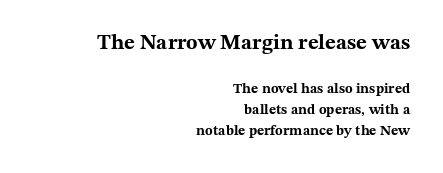
Reading top to bottom, the characters get smaller at the block break. The type is set solid horizontally, with unmodified tracking. The glyphs are unaccompanied by any horizontal stroke below them. Every letter is thick-stroked: bold, no question. Successive baselines arrive at the customary interval.
